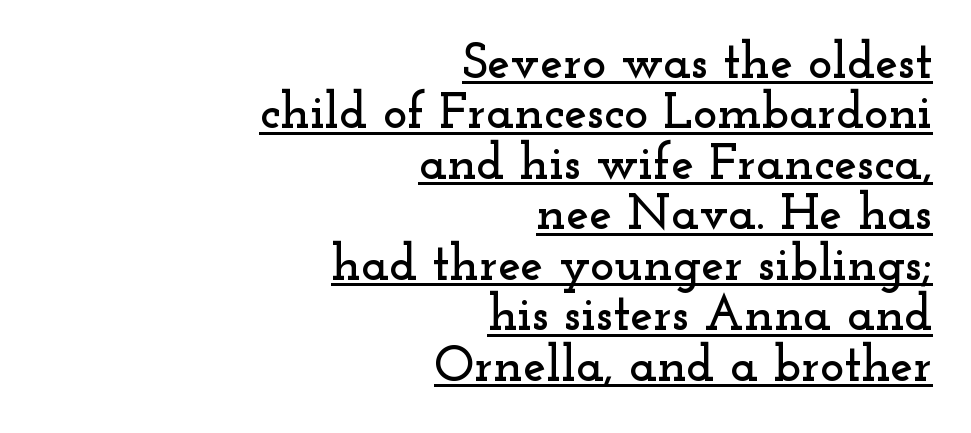
{"serif": "yes", "italic": "no", "width": "wide", "stroke_contrast": "low", "x_height": "small", "monospaced": "no", "underline": "yes", "align": "right", "line_spacing": "tight", "line_spacing_ratio": 0.99, "letter_spacing": "normal", "letter_spacing_em": 0.0, "glyph_px": 51}
